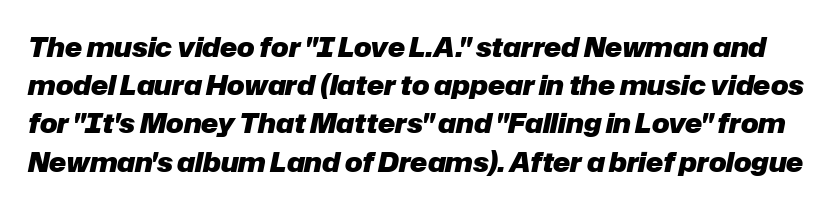
Typesetter's note: full bold, strokes at maximum text heaviness. Any mark beneath the type? The region is blank. This sample uses plain, unmodified letter spacing. In terms of posture, this sample is oblique. This block has exactly the height ordinary leading produces.
